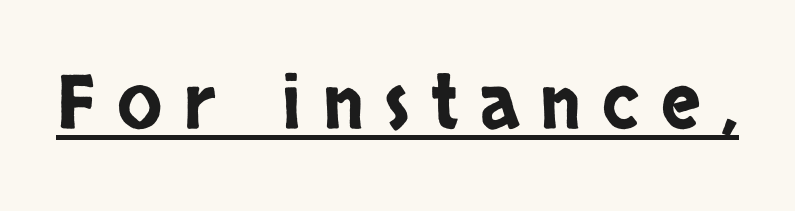
{"serif": "no", "italic": "no", "width": "condensed", "stroke_contrast": "low", "x_height": "large", "monospaced": "no", "underline": "yes", "letter_spacing": "wide", "letter_spacing_em": 0.29, "glyph_px": 74}
